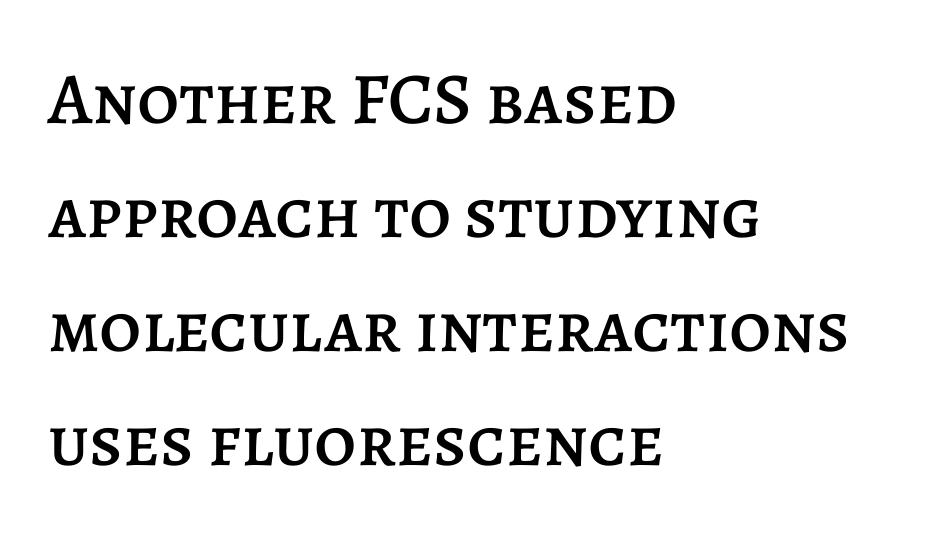
Q: Is the text italic (slanted)? A: No, it is upright.
Q: Is the text underlined? A: No.
Q: How is the paragraph aligned? A: Left-aligned.
Q: Is the spacing between letters normal or unusually wide? A: Normal.
Q: Is the spacing between lines tight, normal or loose? A: Normal.
Q: Width (condensed, normal, or wide)? A: Normal.
Q: Stroke contrast? A: Low.
Q: x-height? A: Large.
Q: Monospaced? A: No.
